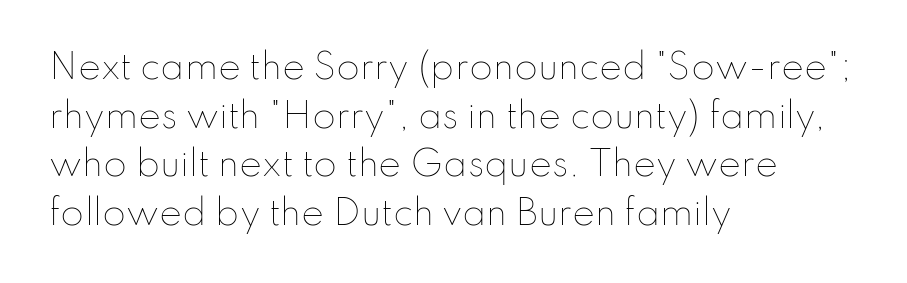
Q: Is the text bold? A: No.
Q: Is the text italic (slanted)? A: No, it is upright.
Q: Is the text underlined? A: No.
Q: How is the paragraph aligned? A: Left-aligned.
Q: Is the spacing between letters normal or unusually wide? A: Normal.
Q: Is the spacing between lines tight, normal or loose? A: Normal.
Q: Width (condensed, normal, or wide)? A: Normal.
Q: Stroke contrast? A: Low.
Q: x-height? A: Small.
Q: Monospaced? A: No.
